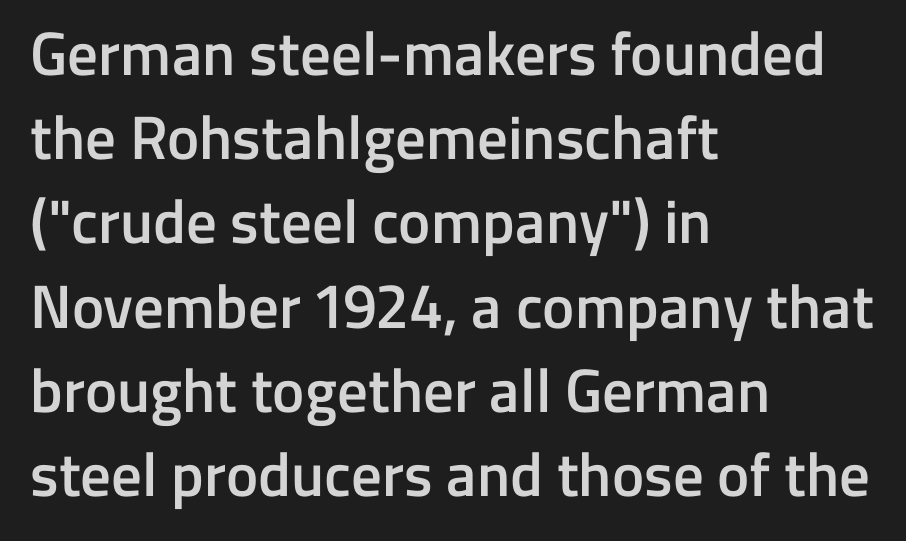
Q: Is the text bold? A: Semi-bold.
Q: Is the text italic (slanted)? A: No, it is upright.
Q: Is the typeface a serif or a sans-serif typeface? A: Sans-serif.
Q: Is the text underlined? A: No.
Q: How is the paragraph aligned? A: Left-aligned.
Q: Is the spacing between letters normal or unusually wide? A: Normal.
Q: Is the spacing between lines tight, normal or loose? A: Normal.
Q: Width (condensed, normal, or wide)? A: Normal.
Q: Stroke contrast? A: Low.
Q: x-height? A: Medium.
Q: Monospaced? A: No.
